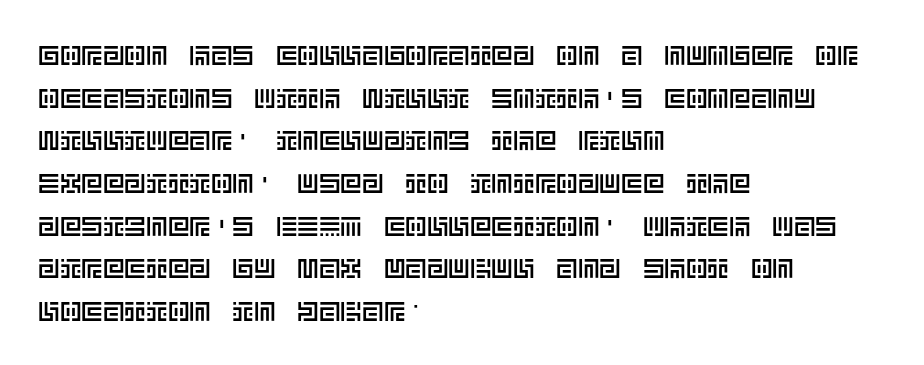
The words here are not underlined. Upright lettering throughout. This rendering leaves character spacing at its baseline value. These lines stack with their left ends in a neat column. Vertical spacing — default.
